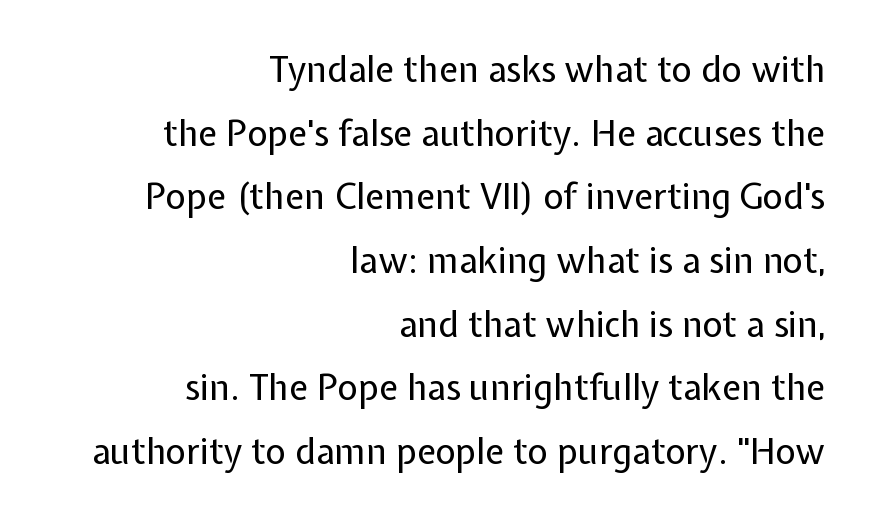
Italic: no, the glyphs are upright roman. The characters are drawn with everyday or finer stroke widths. The setting favours the right margin, as signatures and pull-quotes sometimes do. Honestly, the letter spacing is just normal — you wouldn't notice it. The face used here is proportionally spaced, like ordinary book or web type. The space directly below the letters is spotless.
